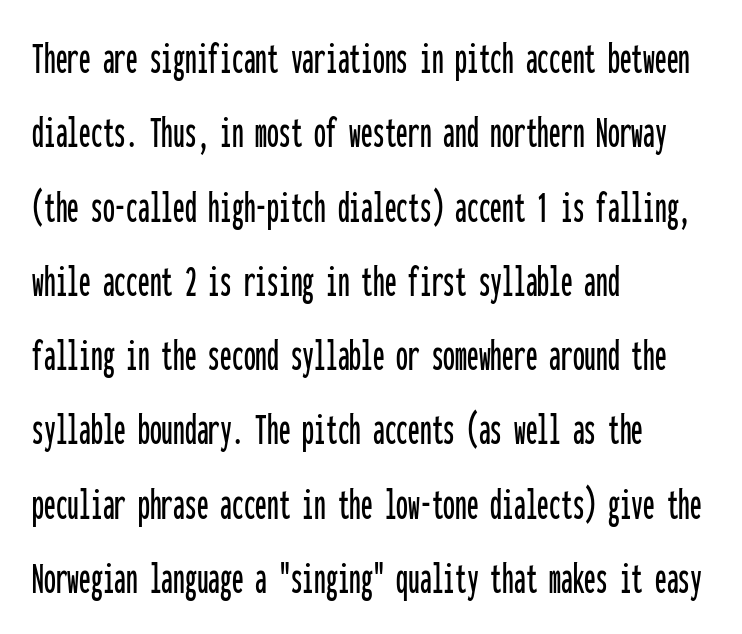
The image shows 47 px condensed sans-serif type, upright, monospaced; set left-aligned, normal line spacing (1.58x), normal letter spacing, not underlined; low stroke contrast and a medium x-height.
